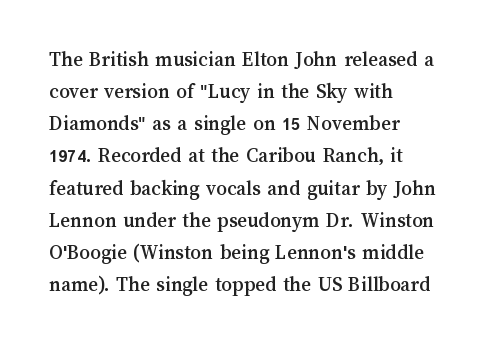
The image shows 21 px text type, upright; set left-aligned, normal line spacing (1.53x), normal letter spacing, not underlined.
